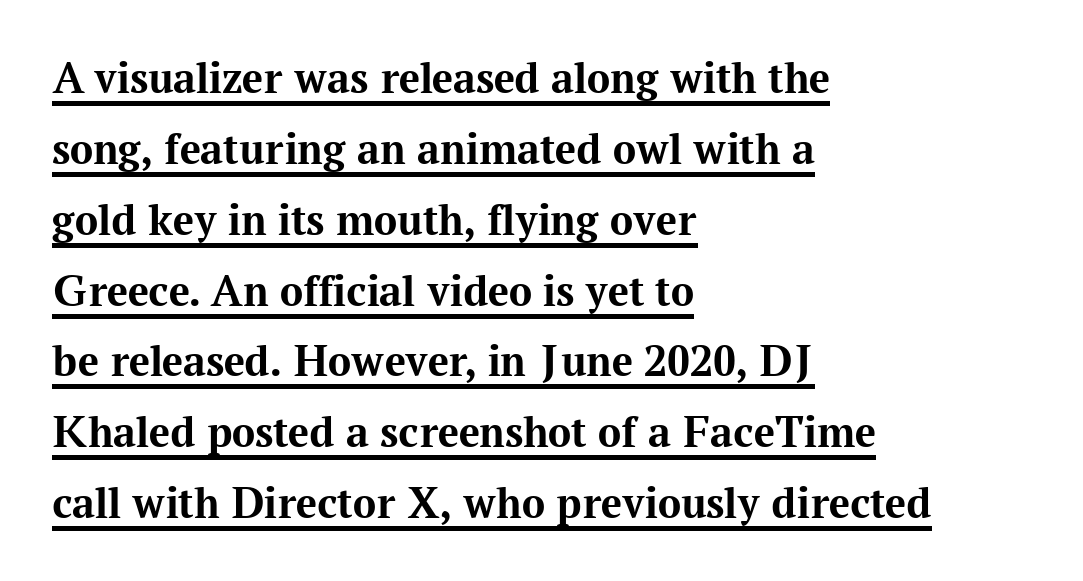
This rendering uses left alignment, leaving the right contour irregular. The letters carry serifs — small finishing strokes at the ends of their stems. A typesetter would call this proportional, since set widths differ per character. Is there much room between lines? A standard amount, neither cramped nor airy. In terms of posture, this sample is upright. Nobody touched the tracking dial on this one.
